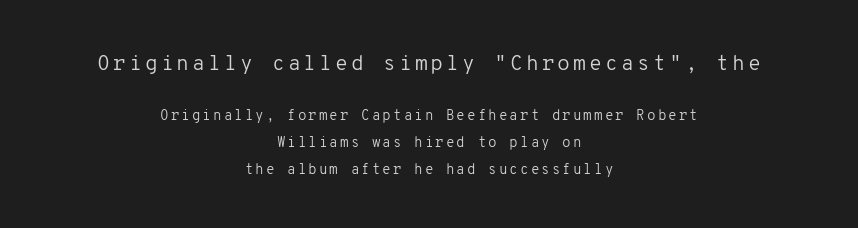
{"italic": "no", "bold": "no", "underline": "no", "align": "center", "line_spacing": "loose", "line_spacing_ratio": 1.93, "larger_block": "first", "size_ratio": 1.5, "glyph_px": 21}
